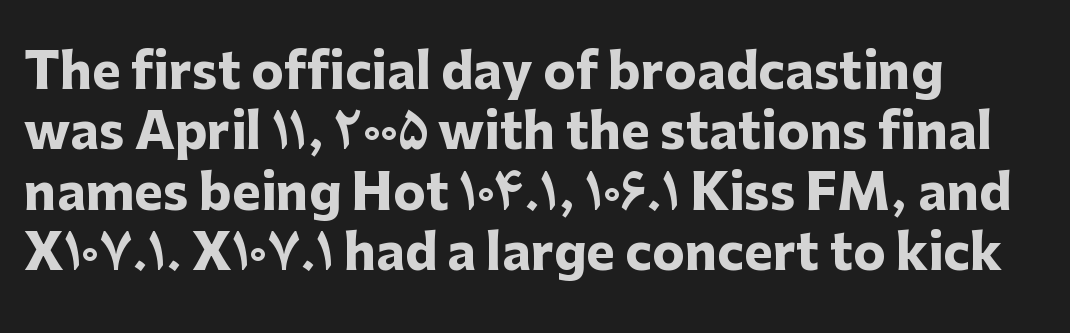
{"serif": "no", "italic": "no", "bold": "yes", "weight": "heavy", "width": "normal", "stroke_contrast": "low", "x_height": "medium", "monospaced": "no", "underline": "no", "align": "left", "line_spacing_ratio": 1.23, "letter_spacing": "normal", "letter_spacing_em": 0.0, "glyph_px": 49}
